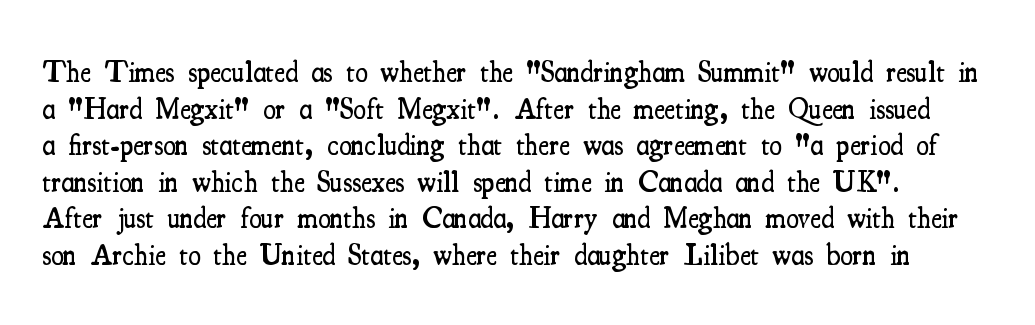
The typeface chosen for these lines features serifs. How are the letters spaced? Ordinarily, with no added tracking. The face used here is proportionally spaced, like ordinary book or web type. Nope, not italic — everything's standing straight. Bold? Not quite — semibold, heavier than regular but stopping short. Students, observe: this is what conventionally led text looks like.
